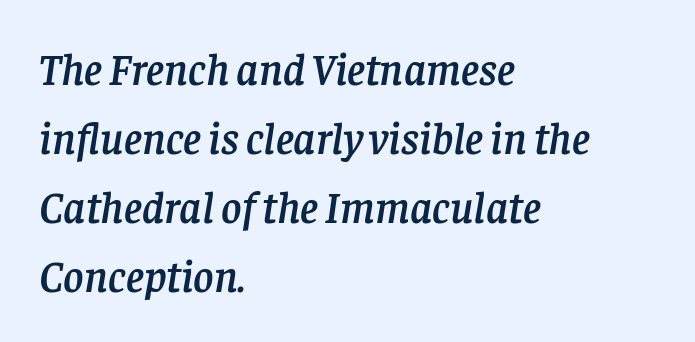
Q: Is the text italic (slanted)? A: Yes, it leans right by about 8 degrees.
Q: Is the typeface a serif or a sans-serif typeface? A: Serif.
Q: Is the text underlined? A: No.
Q: How is the paragraph aligned? A: Left-aligned.
Q: Is the spacing between letters normal or unusually wide? A: Normal.
Q: Is the spacing between lines tight, normal or loose? A: Normal.
Q: Width (condensed, normal, or wide)? A: Normal.
Q: Stroke contrast? A: Low.
Q: x-height? A: Large.
Q: Monospaced? A: No.
